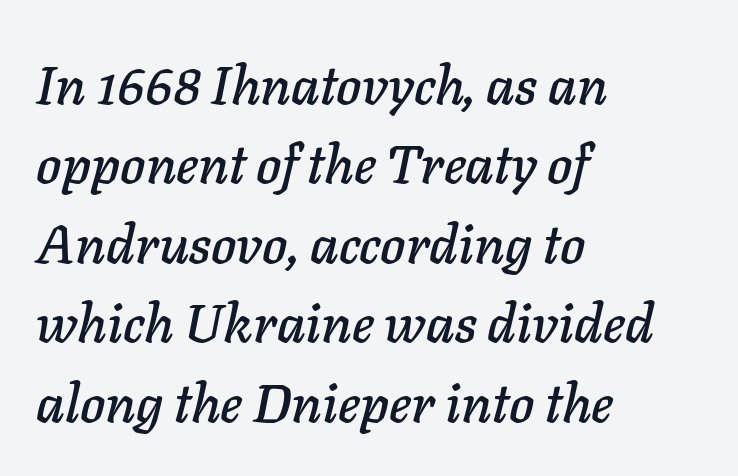
The image shows 54 px text type, italic (leaning right); set left-aligned, normal line spacing (1.47x), normal letter spacing, not underlined; low stroke contrast and a medium x-height.
